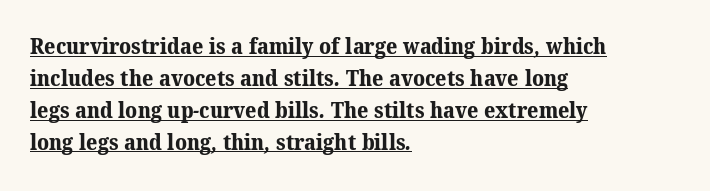
Caption: bold face, heavy strokes. Normally led — the rows are evenly, conventionally spaced. The gaps between neighbouring characters are ordinary and unremarkable. Notice how a bar underscores the lettering throughout. The passage is arranged the way most books set body copy — flush left.
